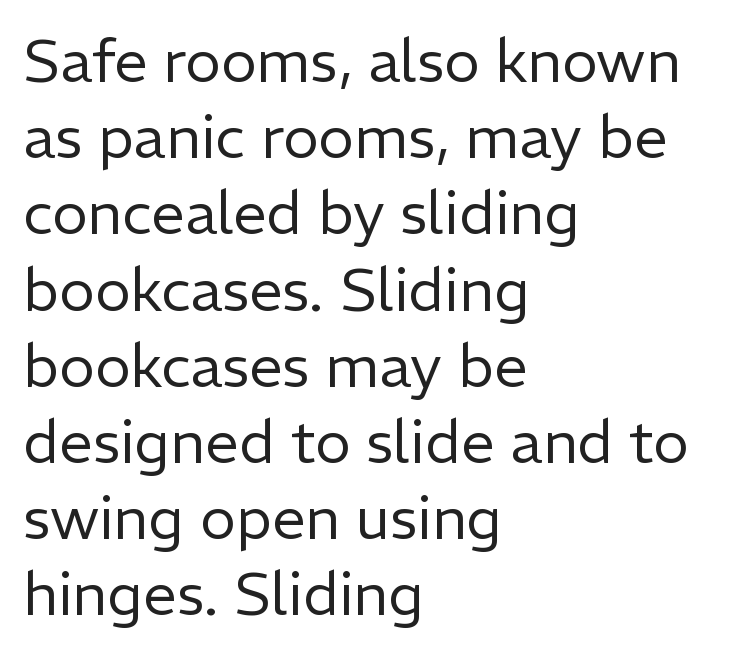
Q: Is the text bold? A: No.
Q: Is the text italic (slanted)? A: No, it is upright.
Q: Is the typeface a serif or a sans-serif typeface? A: Sans-serif.
Q: Is the text underlined? A: No.
Q: How is the paragraph aligned? A: Left-aligned.
Q: Is the spacing between letters normal or unusually wide? A: Normal.
Q: Is the spacing between lines tight, normal or loose? A: Normal.
Q: Width (condensed, normal, or wide)? A: Normal.
Q: Stroke contrast? A: Low.
Q: x-height? A: Medium.
Q: Monospaced? A: No.
